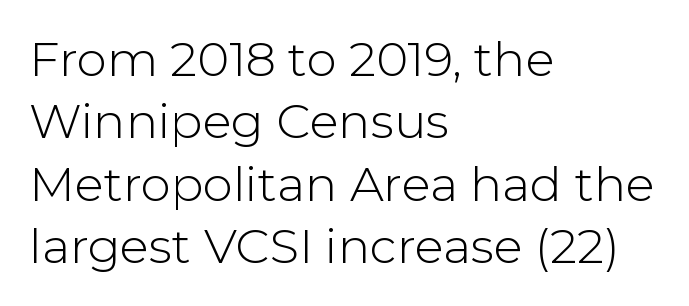
Q: Is the text bold? A: No.
Q: Is the text italic (slanted)? A: No, it is upright.
Q: Is the typeface a serif or a sans-serif typeface? A: Sans-serif.
Q: Is the text underlined? A: No.
Q: How is the paragraph aligned? A: Left-aligned.
Q: Is the spacing between letters normal or unusually wide? A: Normal.
Q: Is the spacing between lines tight, normal or loose? A: Normal.
Q: Width (condensed, normal, or wide)? A: Normal.
Q: Stroke contrast? A: Low.
Q: x-height? A: Medium.
Q: Monospaced? A: No.
